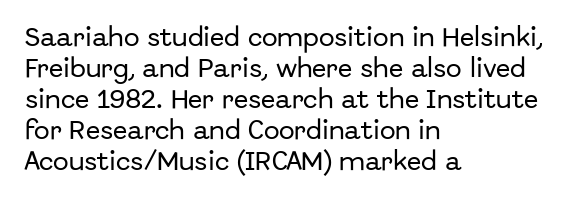
Does the copy run flush right? No — it runs flush left. The specimen reads as upright at a glance. Between one letter and the next there's only the usual sliver of space. The designer left line spacing at the default.
